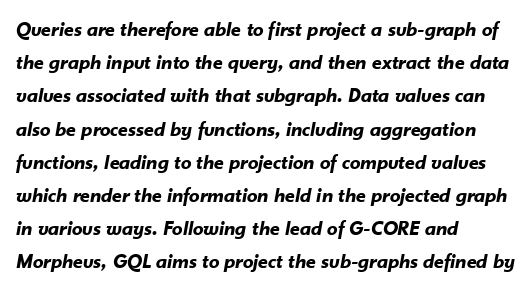
Q: Is the text bold? A: Yes.
Q: Is the text italic (slanted)? A: Yes, it leans right by about 10 degrees.
Q: Is the text underlined? A: No.
Q: How is the paragraph aligned? A: Left-aligned.
Q: Is the spacing between letters normal or unusually wide? A: Normal.
Q: Is the spacing between lines tight, normal or loose? A: Normal.
